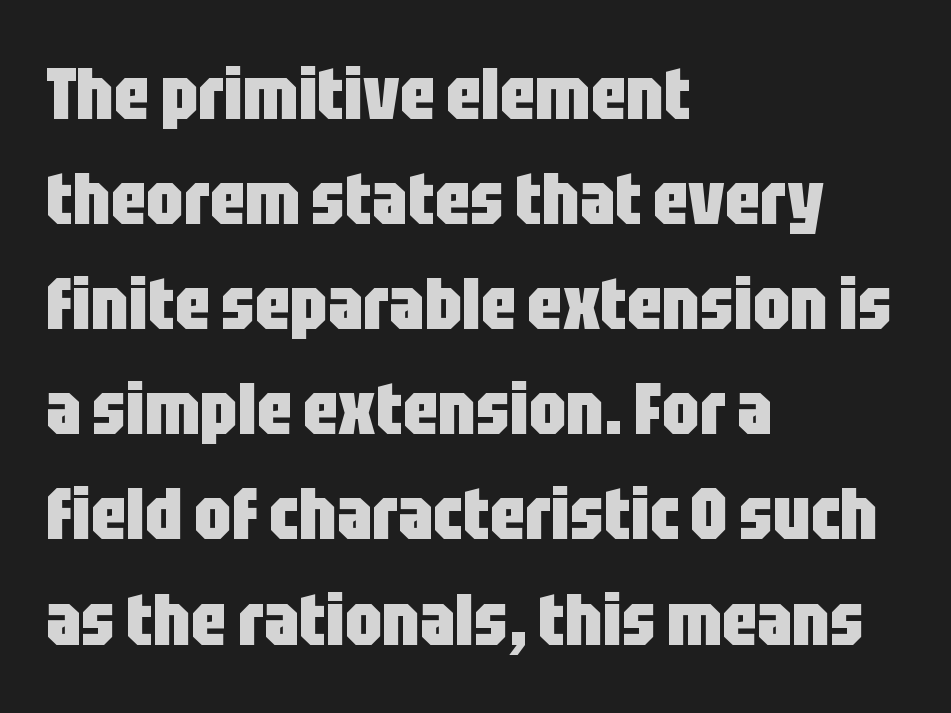
The image shows 73 px heavy, condensed sans-serif type, upright; set left-aligned, normal line spacing (1.44x), normal letter spacing, not underlined; low stroke contrast and a large x-height.
